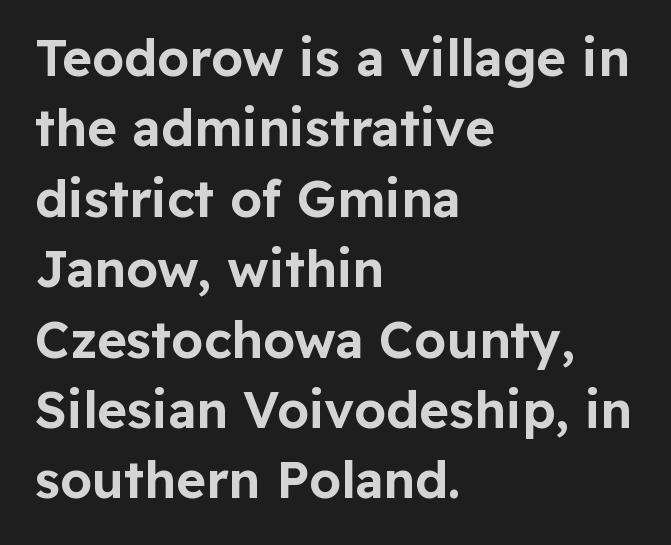
Q: Is the text italic (slanted)? A: No, it is upright.
Q: Is the typeface a serif or a sans-serif typeface? A: Sans-serif.
Q: Is the text underlined? A: No.
Q: How is the paragraph aligned? A: Left-aligned.
Q: Is the spacing between letters normal or unusually wide? A: Normal.
Q: Is the spacing between lines tight, normal or loose? A: Normal.
Q: Width (condensed, normal, or wide)? A: Normal.
Q: Stroke contrast? A: Low.
Q: x-height? A: Medium.
Q: Monospaced? A: No.
